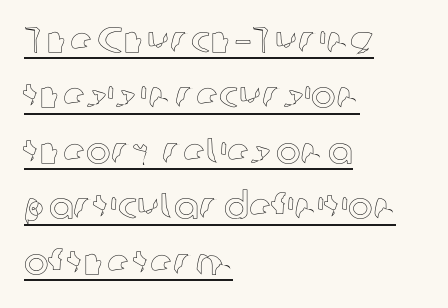
The lines are quadded left. Check the space under the baseline: a stroke is drawn there. Characters follow at the spacing the type designer built in. It's the straight-up-and-down kind of type.
